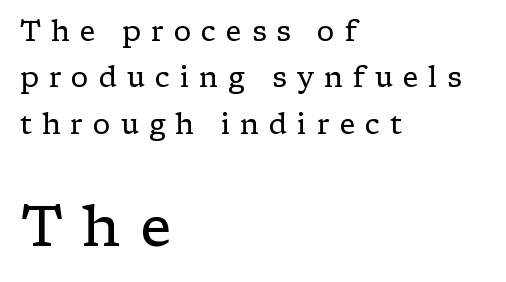
The image shows 56 px regular-weight, wide serif type, upright; set left-aligned, normal line spacing (1.66x), unusually wide letter spacing (+0.35 em), not underlined; the second (bottom) block is 2.0x larger; low stroke contrast and a medium x-height.
